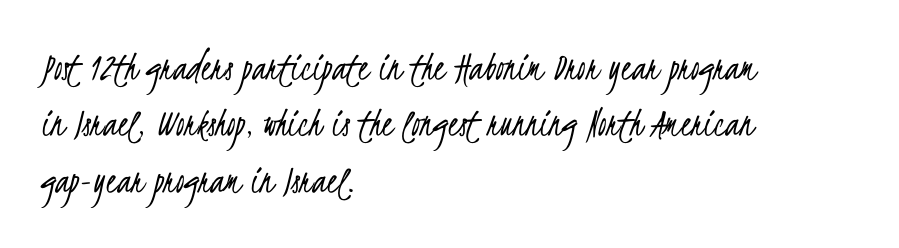
The image shows 42 px light, condensed sans-serif type; set left-aligned, normal line spacing (1.34x), normal letter spacing, not underlined; low stroke contrast and a small x-height.
